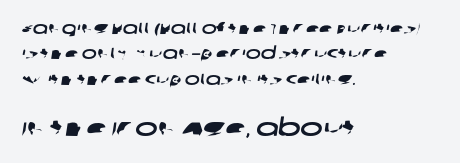
Q: Is the text underlined? A: No.
Q: How is the paragraph aligned? A: Left-aligned.
Q: Is the spacing between letters normal or unusually wide? A: Normal.
Q: Is the spacing between lines tight, normal or loose? A: Normal.
Q: Which block of text is set in a larger size, the first (top) or the second (bottom)? A: The second (bottom) one.
